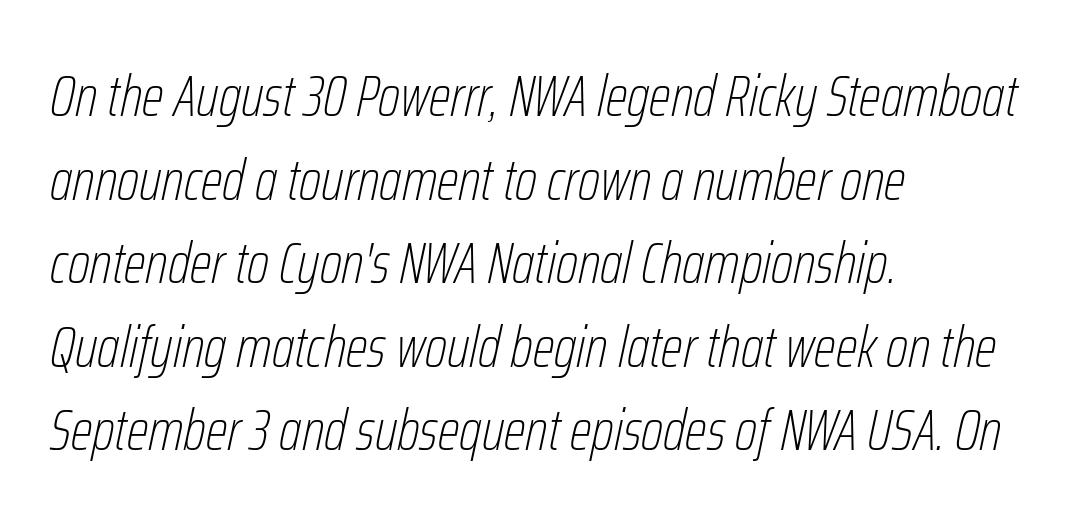
Q: Is the text bold? A: No.
Q: Is the text italic (slanted)? A: Yes, it leans right by about 12 degrees.
Q: Is the text underlined? A: No.
Q: How is the paragraph aligned? A: Left-aligned.
Q: Is the spacing between letters normal or unusually wide? A: Normal.
Q: Is the spacing between lines tight, normal or loose? A: Normal.
Q: Width (condensed, normal, or wide)? A: Condensed.
Q: Stroke contrast? A: Low.
Q: x-height? A: Medium.
Q: Monospaced? A: No.
